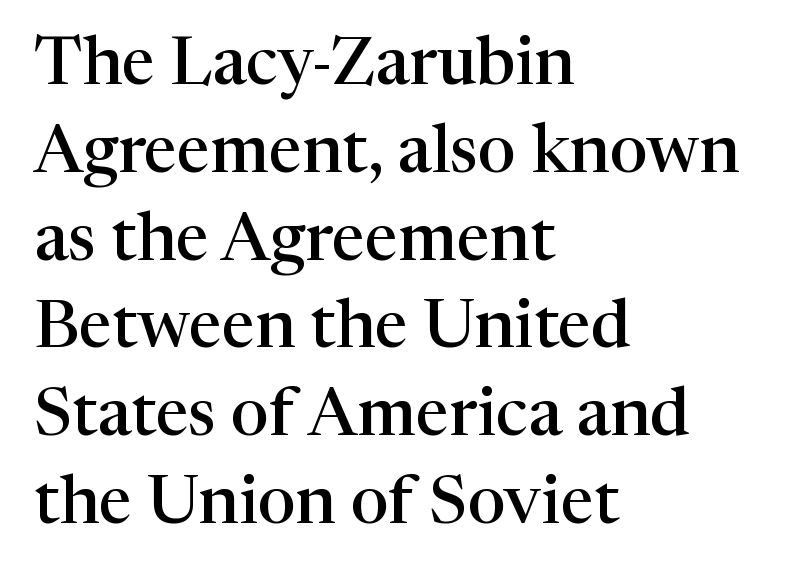
{"serif": "yes", "italic": "no", "bold": "semi", "weight": "semibold", "width": "normal", "stroke_contrast": "high", "x_height": "medium", "monospaced": "no", "underline": "no", "align": "left", "line_spacing": "normal", "line_spacing_ratio": 1.31, "letter_spacing": "normal", "letter_spacing_em": 0.0, "glyph_px": 67}
